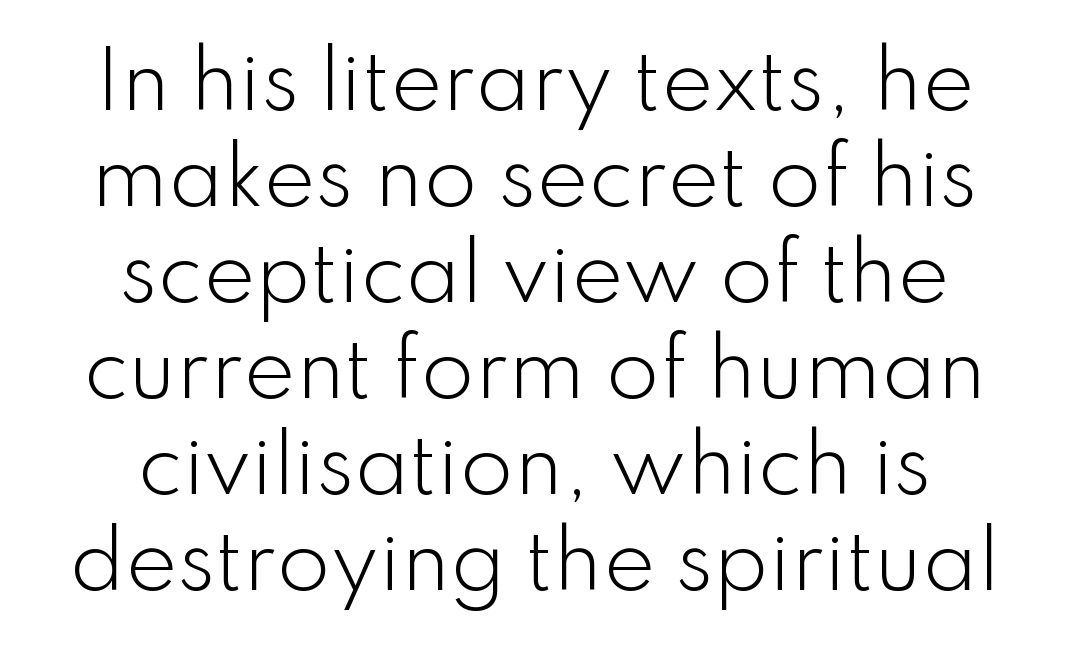
The image shows 78 px light sans-serif type, upright; set centered, line spacing 1.23x, normal letter spacing, not underlined; low stroke contrast and a small x-height.
